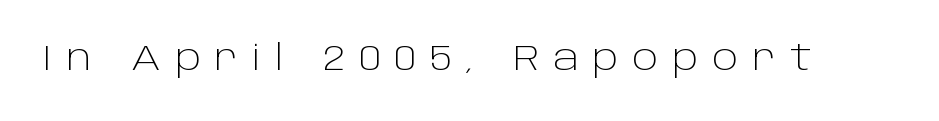
The image shows 35 px light sans-serif type, upright; set unusually wide letter spacing (+0.4 em), not underlined; low stroke contrast and a large x-height.
